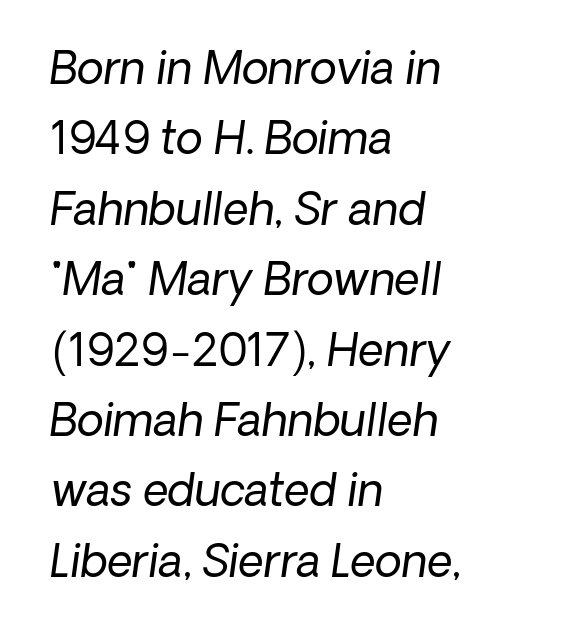
Q: Is the text bold? A: No.
Q: Is the text italic (slanted)? A: Yes, it leans right by about 8 degrees.
Q: Is the text underlined? A: No.
Q: How is the paragraph aligned? A: Left-aligned.
Q: Is the spacing between letters normal or unusually wide? A: Normal.
Q: Is the spacing between lines tight, normal or loose? A: Normal.
Q: Width (condensed, normal, or wide)? A: Normal.
Q: Stroke contrast? A: Low.
Q: x-height? A: Medium.
Q: Monospaced? A: No.
